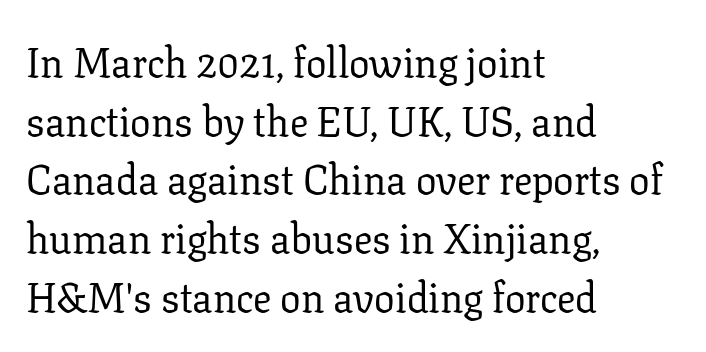
Q: Is the text bold? A: No.
Q: Is the text italic (slanted)? A: No, it is upright.
Q: Is the typeface a serif or a sans-serif typeface? A: Serif.
Q: Is the text underlined? A: No.
Q: How is the paragraph aligned? A: Left-aligned.
Q: Is the spacing between letters normal or unusually wide? A: Normal.
Q: Is the spacing between lines tight, normal or loose? A: Normal.
Q: Width (condensed, normal, or wide)? A: Normal.
Q: Stroke contrast? A: Low.
Q: x-height? A: Medium.
Q: Monospaced? A: No.
